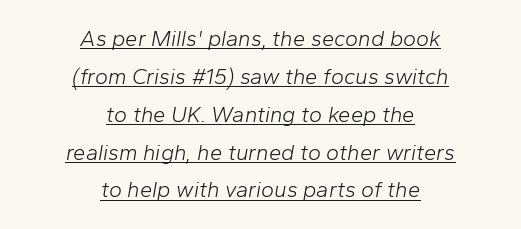
Q: Is the text bold? A: No.
Q: Is the text italic (slanted)? A: Yes, it leans right by about 10 degrees.
Q: Is the text underlined? A: Yes.
Q: How is the paragraph aligned? A: Centered.
Q: Is the spacing between letters normal or unusually wide? A: Normal.
